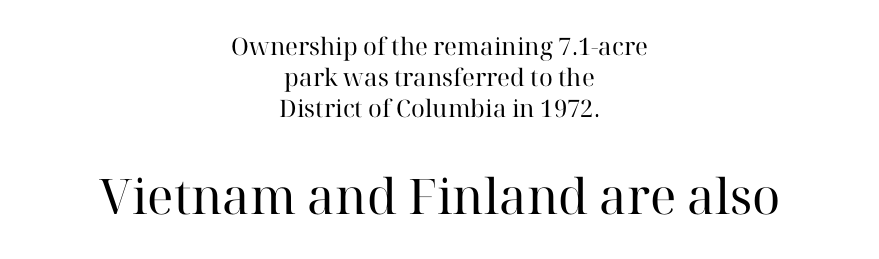
The space beneath each line is pristine and unruled. Observe the ordinary spacing: letters are neighbours, not strangers. This layout puts the modest block above and the oversized block below. Where is the straight margin? There isn't one; the lines are centered. The font sits on the lighter half of the weight spectrum, regular included. Is this a sans? No — the strokes have serifs.
